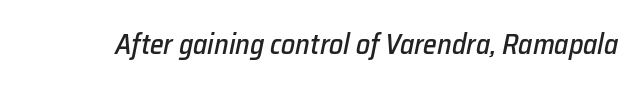
Nobody drew a line under any word here. These lines are rendered in a variable-pitch font. Does the lettering tilt? It does — this is italic. Between one letter and the next there's only the usual sliver of space.
